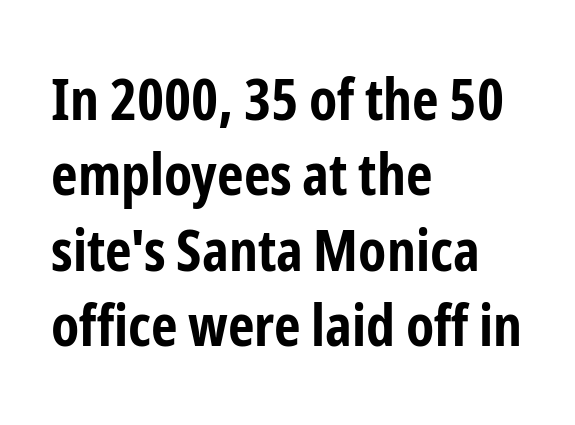
The image shows 58 px bold, condensed sans-serif type, upright; set left-aligned, normal line spacing (1.3x), normal letter spacing, not underlined; low stroke contrast and a medium x-height.
